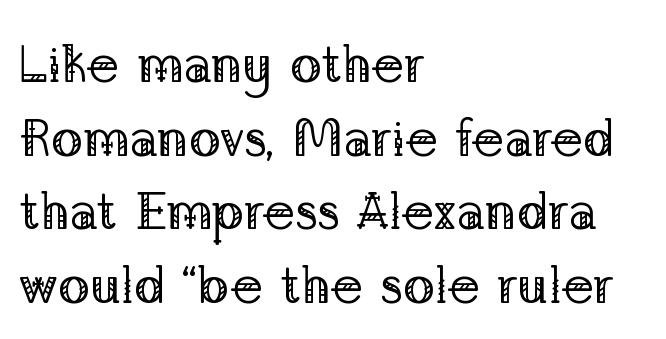
Q: Is the text bold? A: No.
Q: Is the text italic (slanted)? A: No, it is upright.
Q: Is the typeface a serif or a sans-serif typeface? A: Serif.
Q: Is the text underlined? A: No.
Q: How is the paragraph aligned? A: Left-aligned.
Q: Is the spacing between letters normal or unusually wide? A: Normal.
Q: Is the spacing between lines tight, normal or loose? A: Normal.
Q: Width (condensed, normal, or wide)? A: Normal.
Q: Stroke contrast? A: Low.
Q: x-height? A: Medium.
Q: Monospaced? A: No.
